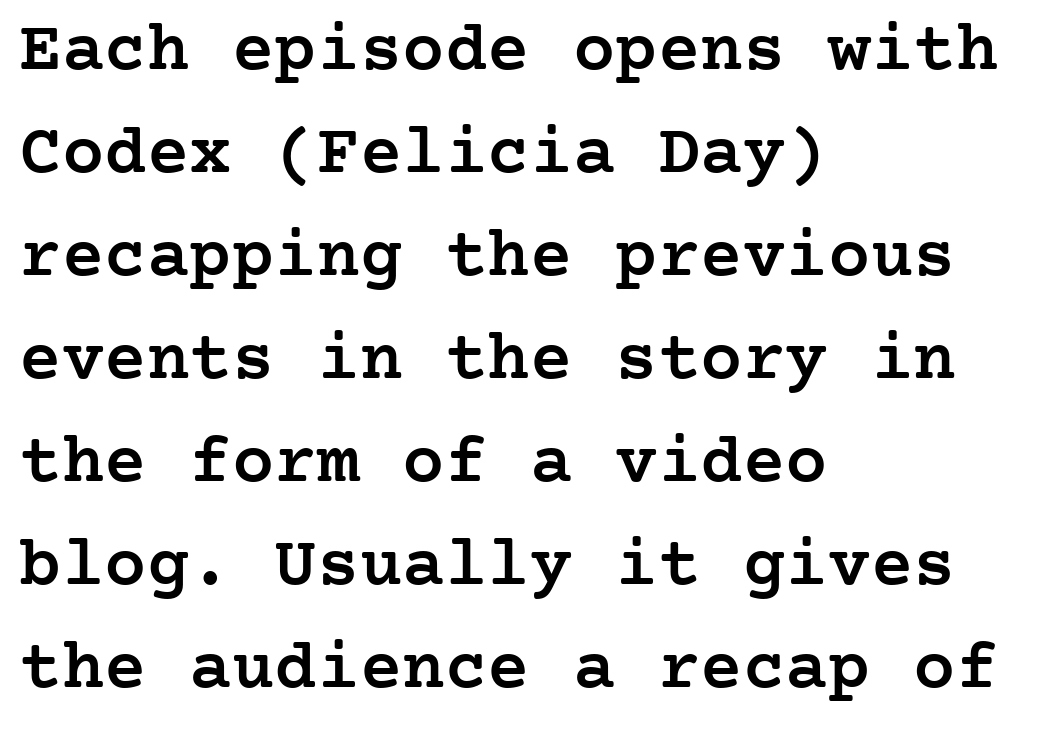
Q: Is the text bold? A: Semi-bold.
Q: Is the text italic (slanted)? A: No, it is upright.
Q: Is the typeface a serif or a sans-serif typeface? A: Serif.
Q: Is the text underlined? A: No.
Q: How is the paragraph aligned? A: Left-aligned.
Q: Is the spacing between letters normal or unusually wide? A: Normal.
Q: Is the spacing between lines tight, normal or loose? A: Normal.
Q: Width (condensed, normal, or wide)? A: Normal.
Q: Stroke contrast? A: Low.
Q: x-height? A: Medium.
